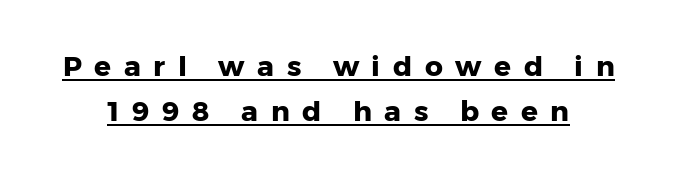
The image shows 28 px heavy sans-serif type, upright; set normal line spacing (1.62x), unusually wide letter spacing (+0.45 em), underlined; low stroke contrast and a medium x-height.
